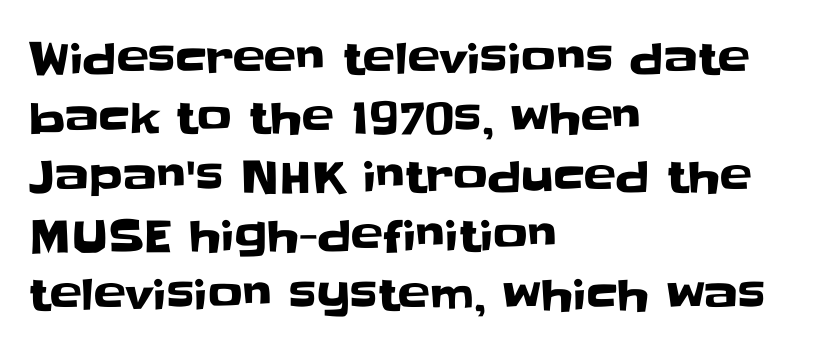
The image shows 43 px sans-serif type, upright; set left-aligned, normal line spacing (1.37x), normal letter spacing, not underlined; low stroke contrast and a large x-height.
